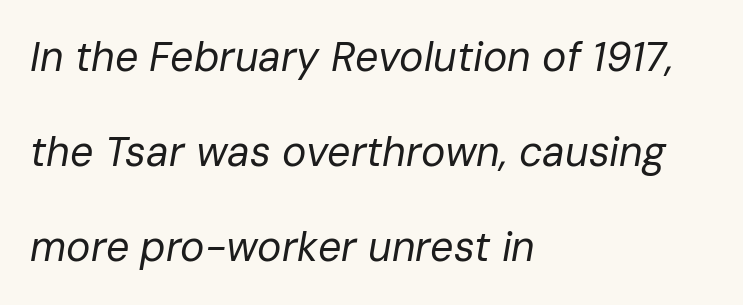
Q: Is the text bold? A: No.
Q: Is the text italic (slanted)? A: Yes, it leans right by about 10 degrees.
Q: Is the text underlined? A: No.
Q: How is the paragraph aligned? A: Left-aligned.
Q: Is the spacing between letters normal or unusually wide? A: Normal.
Q: Is the spacing between lines tight, normal or loose? A: Loose.
Q: Width (condensed, normal, or wide)? A: Normal.
Q: Stroke contrast? A: Low.
Q: x-height? A: Medium.
Q: Monospaced? A: No.
